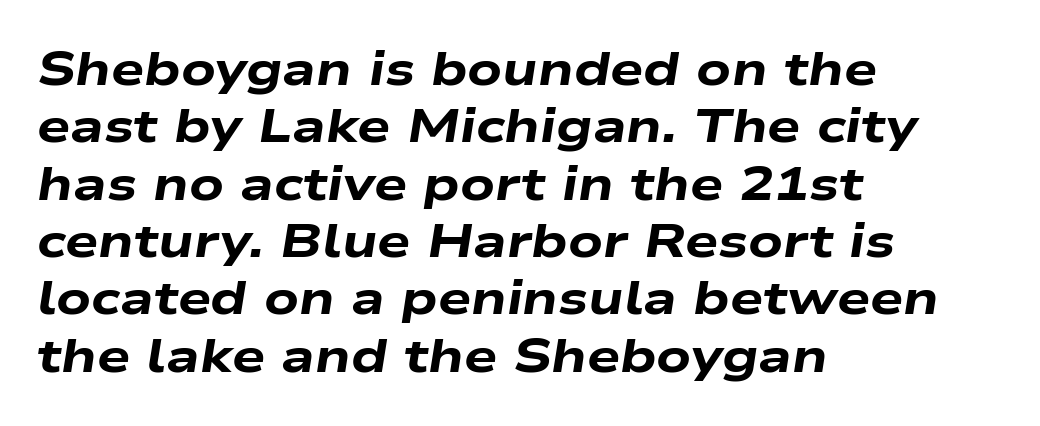
{"italic": "yes", "lean": "right", "slant_degrees": 9, "bold": "yes", "weight": "heavy", "width": "wide", "stroke_contrast": "low", "x_height": "medium", "monospaced": "no", "underline": "no", "align": "left", "line_spacing_ratio": 1.22, "letter_spacing": "normal", "letter_spacing_em": 0.0, "glyph_px": 47}
